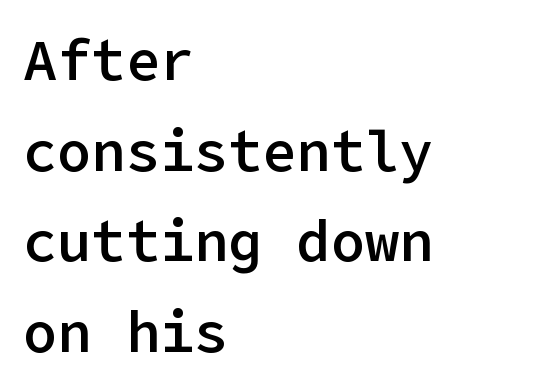
The image shows 57 px semibold sans-serif type, upright; set left-aligned, normal line spacing (1.59x), normal letter spacing, not underlined; low stroke contrast and a medium x-height.
